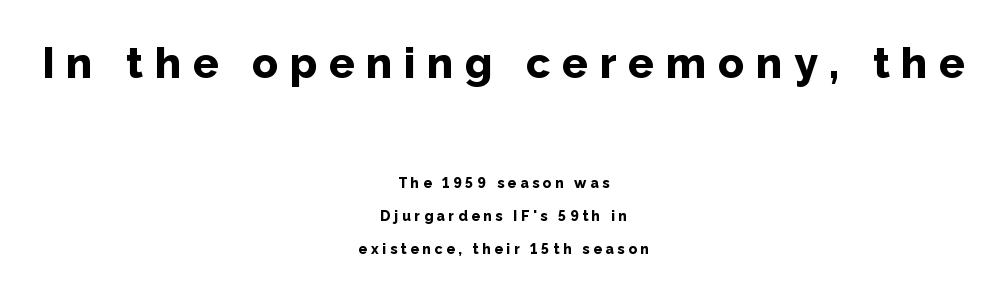
{"serif": "no", "italic": "no", "bold": "yes", "weight": "bold", "width": "normal", "stroke_contrast": "low", "x_height": "medium", "monospaced": "no", "underline": "no", "align": "center", "line_spacing": "loose", "line_spacing_ratio": 2.38, "letter_spacing": "wide", "letter_spacing_em": 0.27, "larger_block": "first", "size_ratio": 3.07, "glyph_px": 43}
